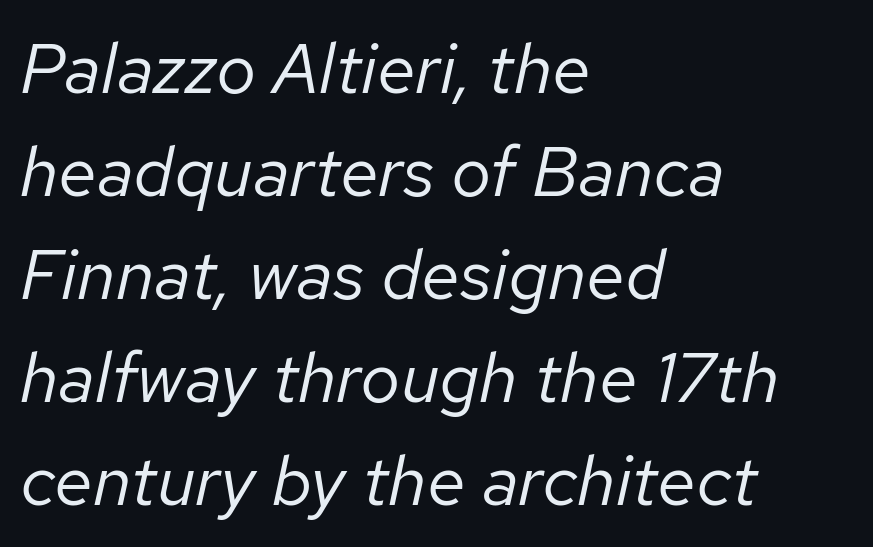
{"italic": "yes", "lean": "right", "slant_degrees": 12, "bold": "no", "weight": "regular", "width": "normal", "stroke_contrast": "low", "x_height": "medium", "monospaced": "no", "underline": "no", "align": "left", "line_spacing": "normal", "line_spacing_ratio": 1.45, "letter_spacing": "normal", "letter_spacing_em": 0.0, "glyph_px": 71}
